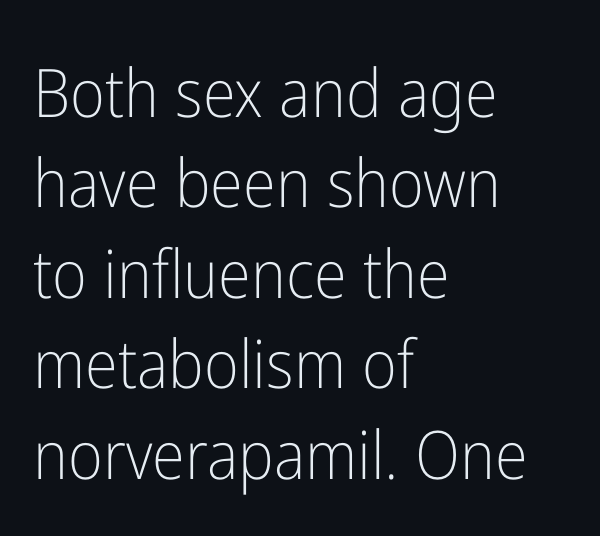
{"serif": "no", "italic": "no", "bold": "no", "weight": "light", "width": "condensed", "stroke_contrast": "low", "x_height": "medium", "monospaced": "no", "underline": "no", "align": "left", "line_spacing": "normal", "line_spacing_ratio": 1.35, "letter_spacing": "normal", "letter_spacing_em": 0.0, "glyph_px": 67}
